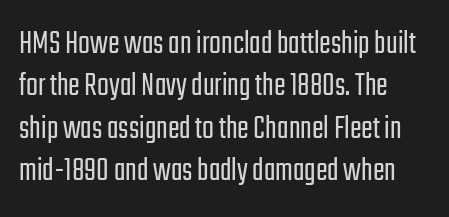
{"serif": "no", "italic": "no", "bold": "no", "weight": "light", "width": "condensed", "stroke_contrast": "low", "x_height": "medium", "monospaced": "no", "underline": "no", "align": "left", "line_spacing_ratio": 1.21, "letter_spacing": "normal", "letter_spacing_em": 0.0, "glyph_px": 35}
